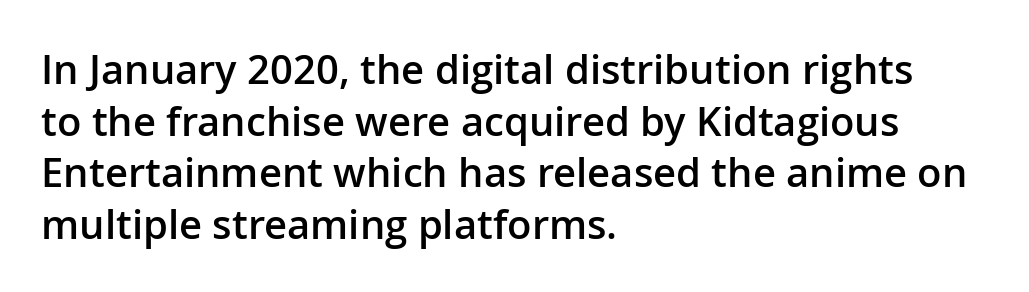
Q: Is the text bold? A: Semi-bold.
Q: Is the text italic (slanted)? A: No, it is upright.
Q: Is the typeface a serif or a sans-serif typeface? A: Sans-serif.
Q: Is the text underlined? A: No.
Q: How is the paragraph aligned? A: Left-aligned.
Q: Is the spacing between letters normal or unusually wide? A: Normal.
Q: Is the spacing between lines tight, normal or loose? A: Normal.
Q: Width (condensed, normal, or wide)? A: Normal.
Q: Stroke contrast? A: Low.
Q: x-height? A: Medium.
Q: Monospaced? A: No.
